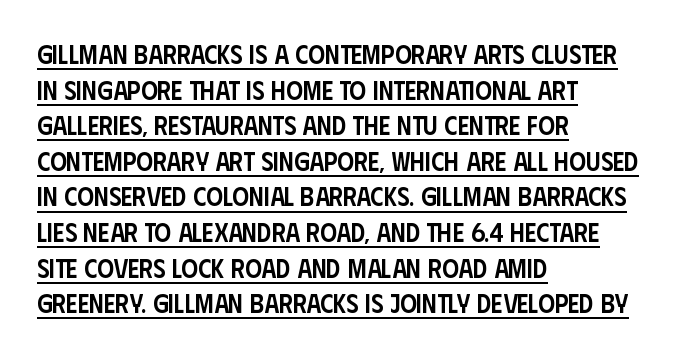
The image shows 26 px text type, upright; set left-aligned, normal line spacing (1.37x), normal letter spacing, underlined.
